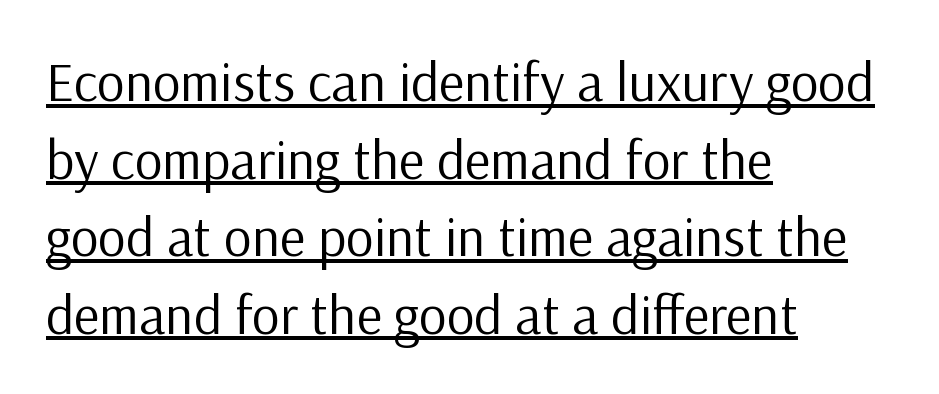
The designer went with a sans here, leaving each stem footless. No chunkiness to these letters — they're not bold. Horizontal alignment here is leftward, the default for most running prose. Honestly, the underline is the first thing you notice here. Each letter keeps its own natural width here, so spacing adapts to shape.
